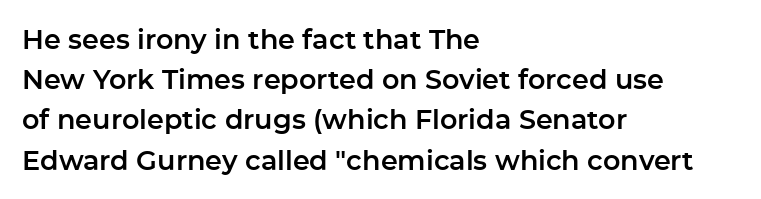
Summary of vertical rhythm: regular, with standard interline spacing. No italicization has been applied; the sample stays upright. One-word summary of the alignment: left. The line texture is even and compact thanks to regular tracking. The space directly below the letters is spotless.
